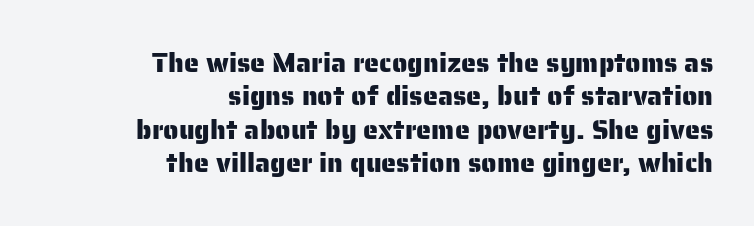
Students, note that the glyphs here touch the page at normal intervals. Clear beneath every line of the passage. The paragraph has a hard right edge and a soft left edge. It's the straight-up-and-down kind of type.
